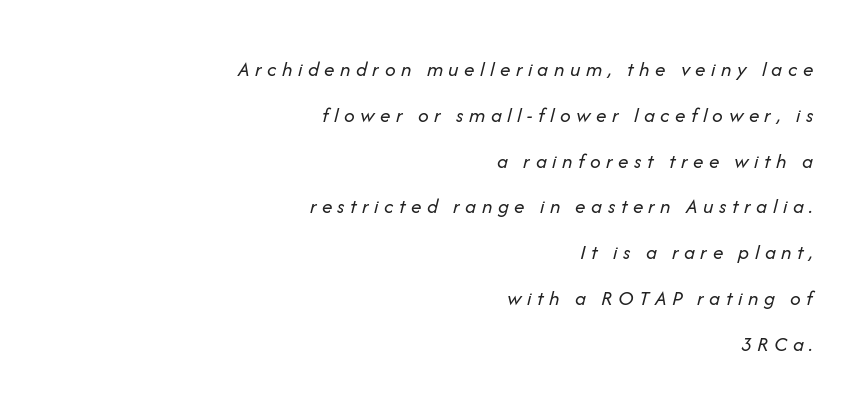
Q: Is the text bold? A: No.
Q: Is the text italic (slanted)? A: Yes, it leans right by about 14 degrees.
Q: Is the text underlined? A: No.
Q: How is the paragraph aligned? A: Right-aligned.
Q: Is the spacing between letters normal or unusually wide? A: Unusually wide.
Q: Is the spacing between lines tight, normal or loose? A: Loose.
